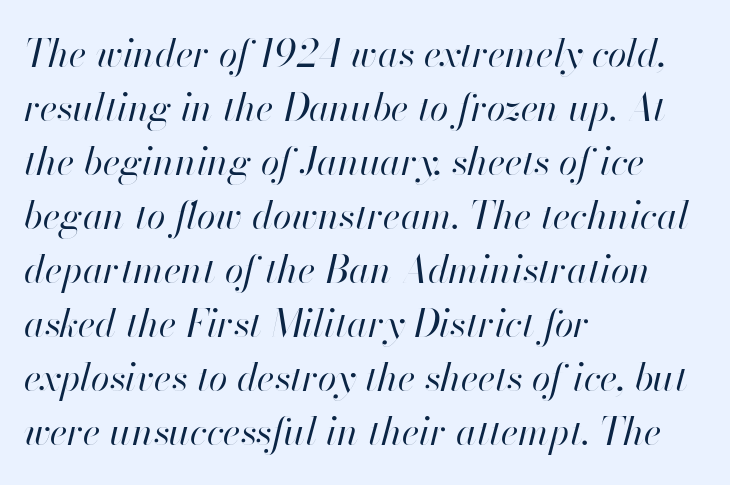
The image shows 38 px regular-weight type, italic (leaning right); set left-aligned, normal line spacing (1.42x), normal letter spacing, not underlined; high stroke contrast and a small x-height.
